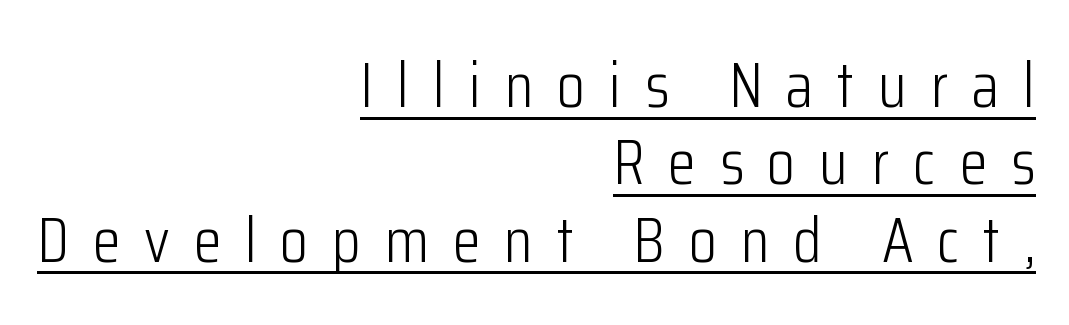
Q: Is the text bold? A: No.
Q: Is the text italic (slanted)? A: No, it is upright.
Q: Is the typeface a serif or a sans-serif typeface? A: Sans-serif.
Q: Is the text underlined? A: Yes.
Q: How is the paragraph aligned? A: Right-aligned.
Q: Is the spacing between letters normal or unusually wide? A: Unusually wide.
Q: Width (condensed, normal, or wide)? A: Condensed.
Q: Stroke contrast? A: Low.
Q: x-height? A: Medium.
Q: Monospaced? A: No.
